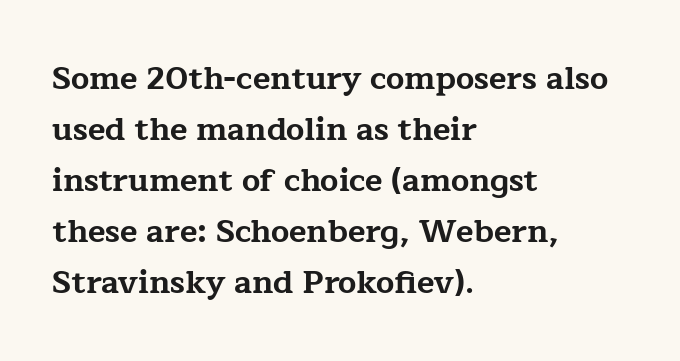
{"serif": "yes", "italic": "no", "bold": "yes", "weight": "bold", "width": "wide", "stroke_contrast": "low", "x_height": "medium", "monospaced": "no", "underline": "no", "align": "left", "line_spacing": "normal", "line_spacing_ratio": 1.59, "letter_spacing": "normal", "letter_spacing_em": 0.0, "glyph_px": 32}
